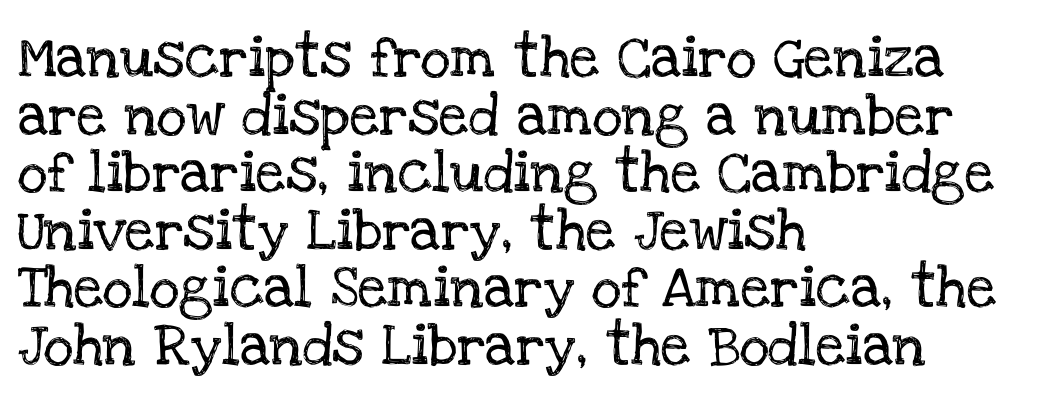
Nobody touched the tracking dial on this one. The font family rendered here belongs to the serif group. In CSS terms this would be text-align: left. Plain, unruled lines of type.
